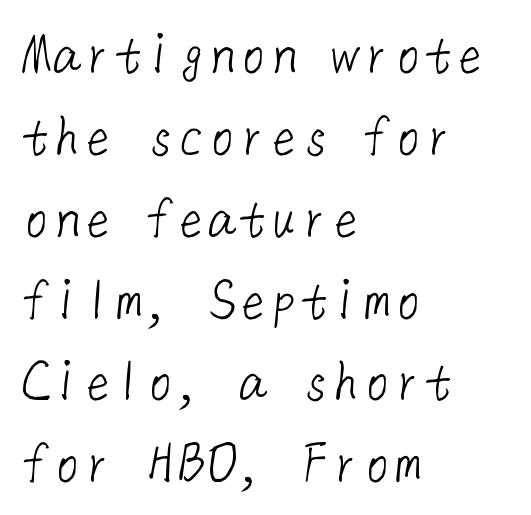
{"serif": "no", "bold": "no", "weight": "light", "width": "normal", "stroke_contrast": "low", "x_height": "medium", "underline": "no", "align": "left", "line_spacing": "normal", "line_spacing_ratio": 1.32, "letter_spacing": "normal", "letter_spacing_em": 0.0, "glyph_px": 62}
